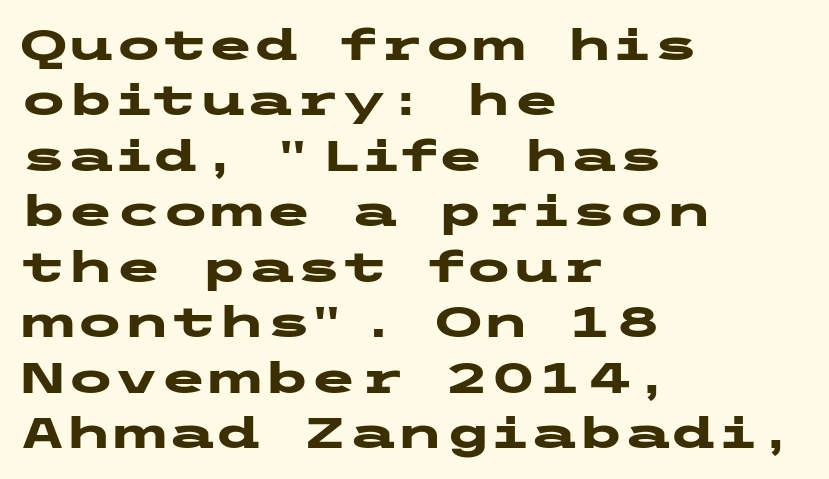
{"serif": "no", "italic": "no", "bold": "yes", "weight": "heavy", "width": "wide", "stroke_contrast": "low", "x_height": "medium", "underline": "no", "align": "left", "line_spacing": "normal", "line_spacing_ratio": 1.29, "letter_spacing": "normal", "letter_spacing_em": 0.0, "glyph_px": 43}
